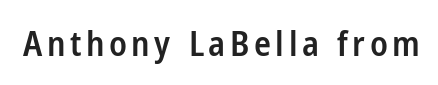
{"serif": "no", "italic": "no", "bold": "semi", "weight": "semibold", "width": "condensed", "stroke_contrast": "low", "x_height": "medium", "monospaced": "no", "underline": "no", "glyph_px": 35}
